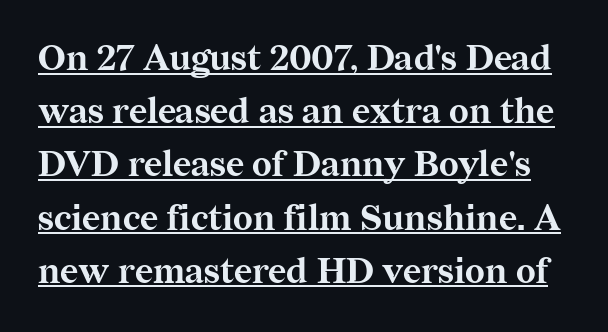
{"serif": "yes", "italic": "no", "bold": "yes", "weight": "bold", "width": "normal", "stroke_contrast": "medium", "x_height": "medium", "monospaced": "no", "underline": "yes", "line_spacing": "normal", "line_spacing_ratio": 1.52, "letter_spacing": "normal", "letter_spacing_em": 0.0, "glyph_px": 35}
